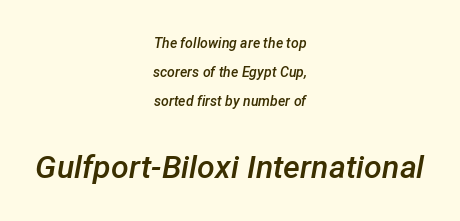
The image shows 32 px semibold type, italic (leaning right); set centered, loose line spacing (2.08x), normal letter spacing, not underlined; the second (bottom) block is 2.29x larger; low stroke contrast and a medium x-height.
